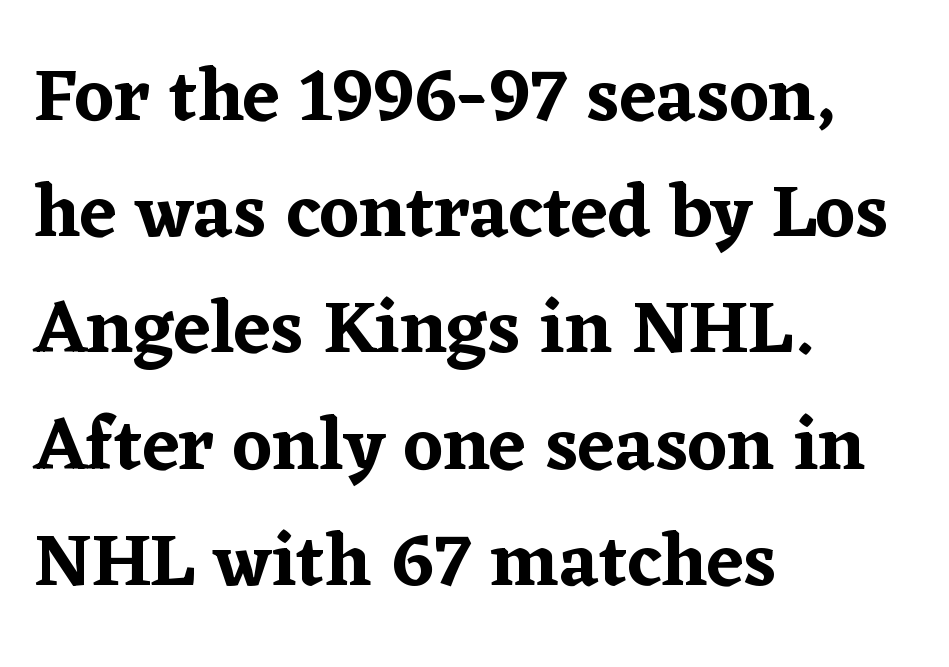
{"serif": "yes", "italic": "no", "width": "normal", "stroke_contrast": "low", "x_height": "medium", "monospaced": "no", "underline": "no", "align": "left", "line_spacing": "normal", "line_spacing_ratio": 1.55, "letter_spacing": "normal", "letter_spacing_em": 0.0, "glyph_px": 75}
